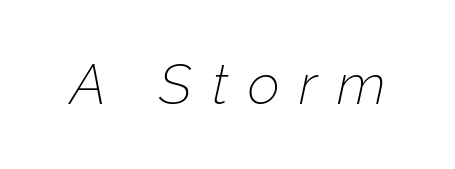
Stroke mass is kept to a normal reading level or below. Slanted lettering throughout. You could only call the tracking loose — the letters float apart. Honestly, there is no underline to notice here at all.
